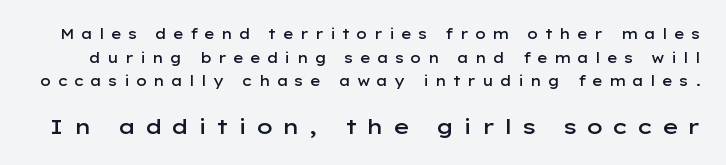
The image shows 21 px text type, upright; set normal line spacing (1.69x), unusually wide letter spacing (+0.41 em), not underlined; the second (bottom) block is 1.5x larger.
